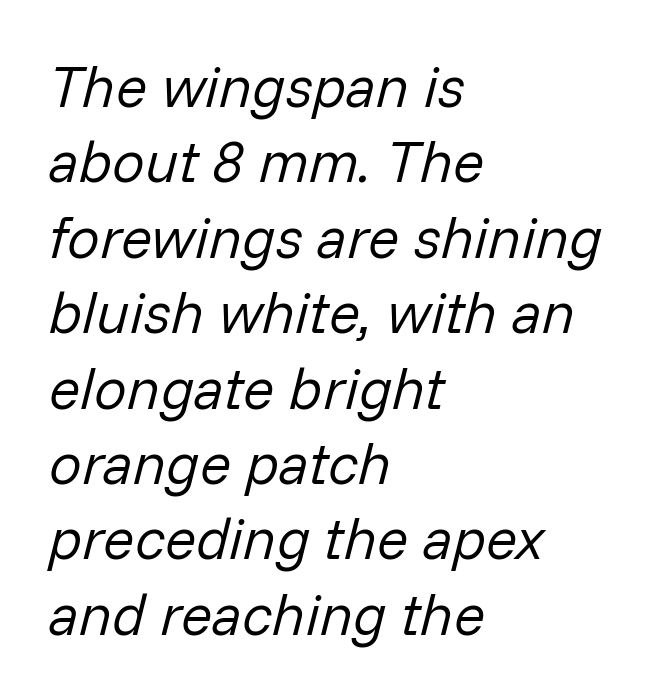
Q: Is the text bold? A: No.
Q: Is the text italic (slanted)? A: Yes, it leans right by about 14 degrees.
Q: Is the text underlined? A: No.
Q: How is the paragraph aligned? A: Left-aligned.
Q: Is the spacing between letters normal or unusually wide? A: Normal.
Q: Is the spacing between lines tight, normal or loose? A: Normal.
Q: Width (condensed, normal, or wide)? A: Normal.
Q: Stroke contrast? A: Low.
Q: x-height? A: Medium.
Q: Monospaced? A: No.
